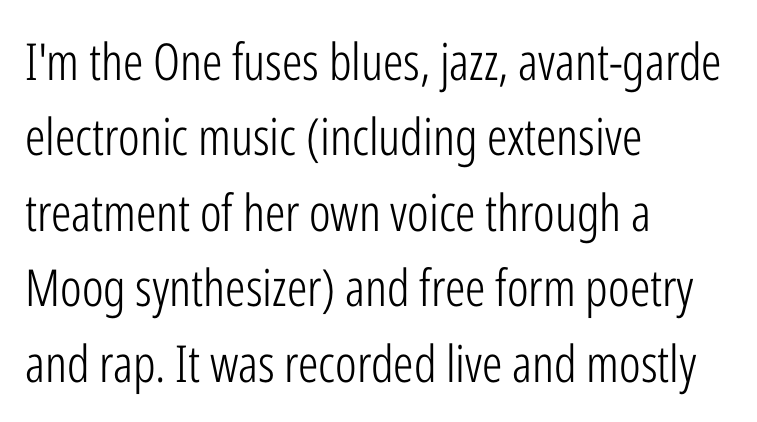
When letters stand straight like this, we call the style roman or upright. Here the glyphs are tracked normally, forming tight word shapes. No extra ink here — the face is not bold. The letters carry no serifs — their stems end cleanly without finishing strokes.
